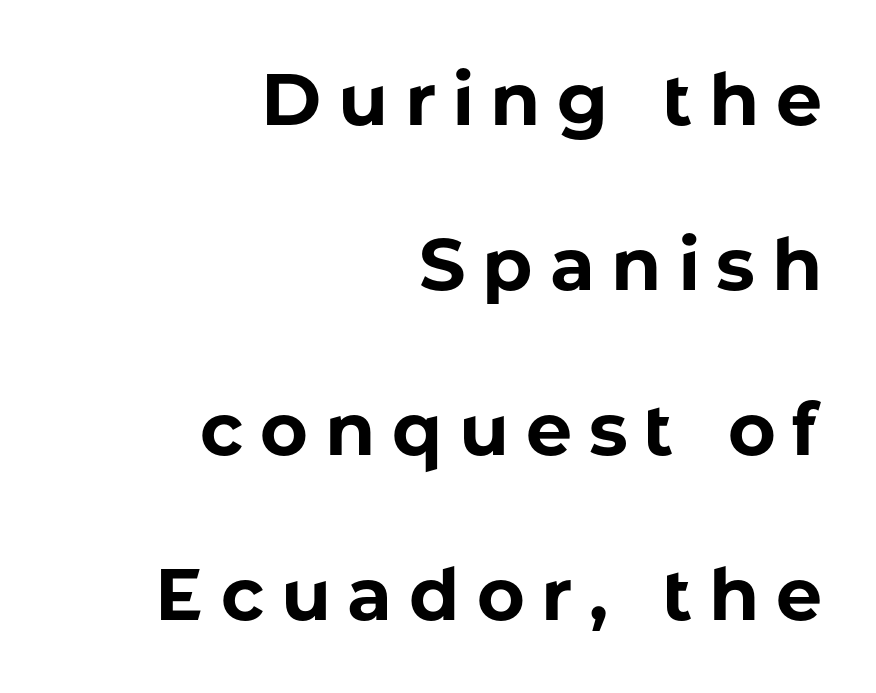
The image shows 73 px bold sans-serif type, upright; set right-aligned, loose line spacing (2.26x), unusually wide letter spacing (+0.23 em), not underlined; low stroke contrast and a medium x-height.
